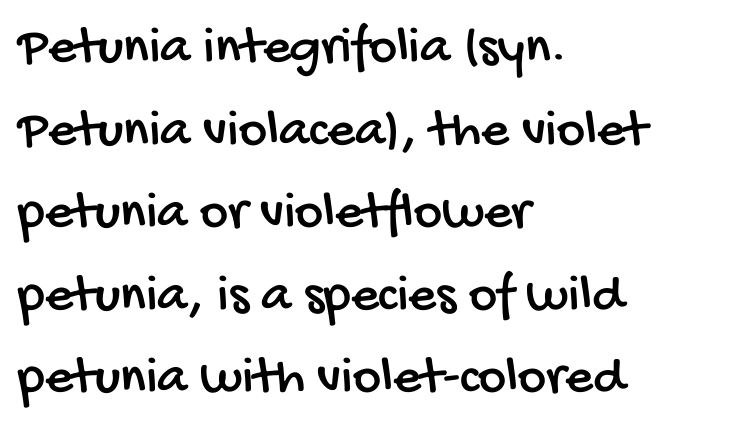
The image shows 54 px condensed sans-serif type; set left-aligned, normal line spacing (1.53x), normal letter spacing, not underlined; low stroke contrast and a large x-height.
